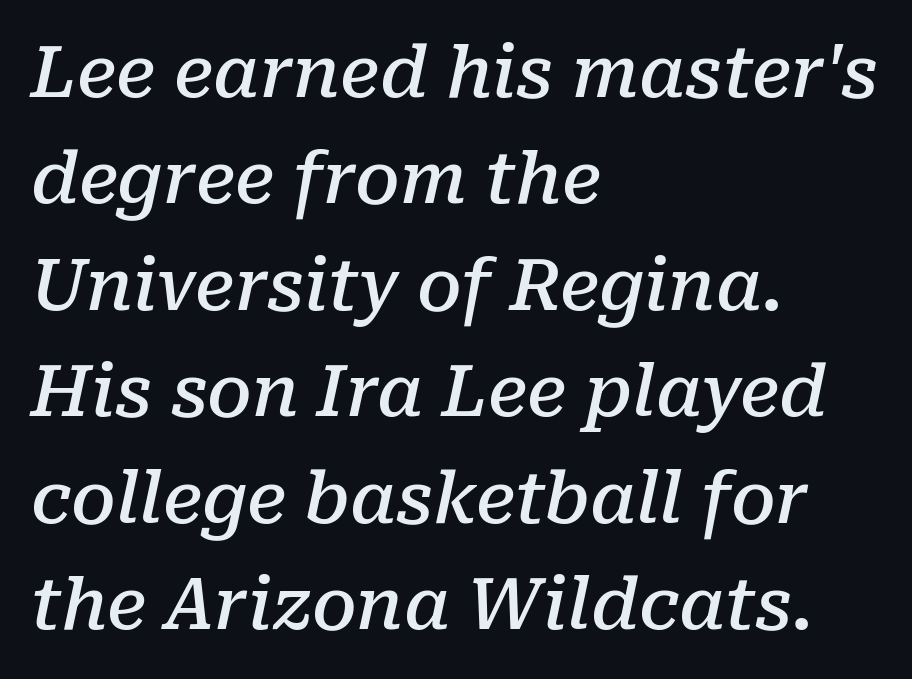
The image shows 71 px semibold serif type, italic (leaning right); set left-aligned, normal line spacing (1.5x), normal letter spacing, not underlined; low stroke contrast and a medium x-height.
